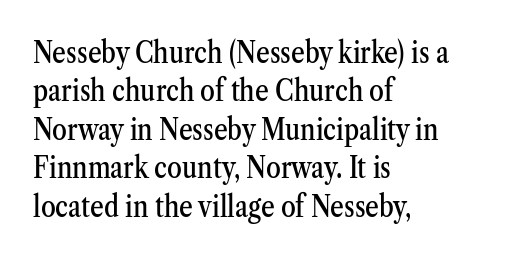
The image shows 30 px condensed serif type, upright; set left-aligned, normal line spacing (1.28x), normal letter spacing, not underlined; medium stroke contrast and a medium x-height.
